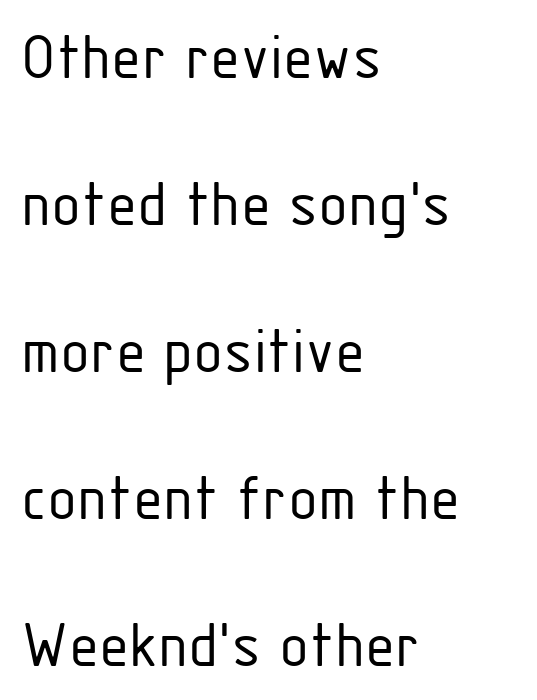
Do the characters align in a grid? No, the font is proportional. Caption: face not bold, strokes unweighted. Regarding leading, the lines here are spaced well apart. Every character sits straight up, as roman type does.
